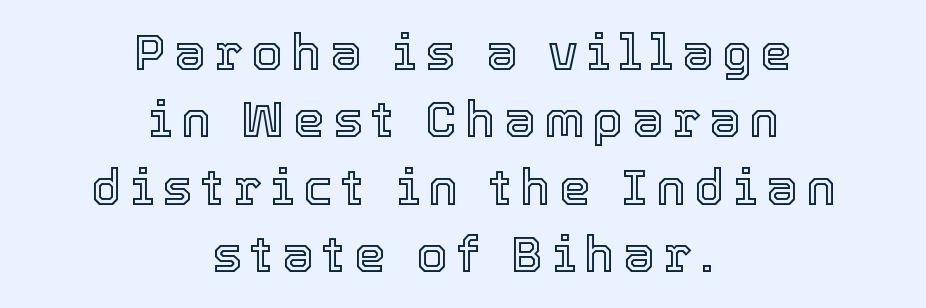
{"italic": "no", "width": "normal", "x_height": "medium", "monospaced": "no", "underline": "no", "align": "center", "line_spacing": "normal", "line_spacing_ratio": 1.35, "glyph_px": 50}
